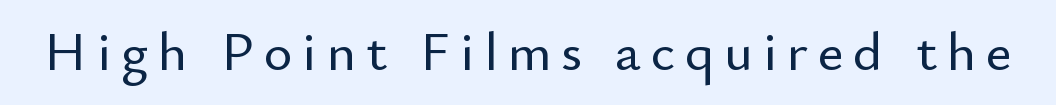
Q: Is the text italic (slanted)? A: No, it is upright.
Q: Is the typeface a serif or a sans-serif typeface? A: Sans-serif.
Q: Is the text underlined? A: No.
Q: Width (condensed, normal, or wide)? A: Normal.
Q: Stroke contrast? A: Low.
Q: x-height? A: Small.
Q: Monospaced? A: No.
